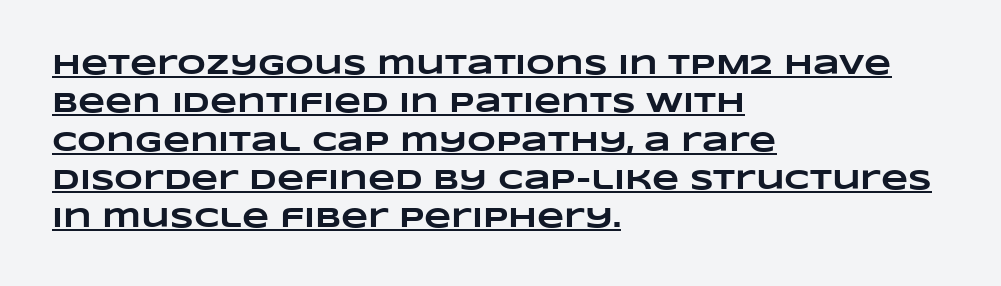
Q: Is the text bold? A: Yes.
Q: Is the text underlined? A: Yes.
Q: How is the paragraph aligned? A: Left-aligned.
Q: Is the spacing between letters normal or unusually wide? A: Normal.
Q: Is the spacing between lines tight, normal or loose? A: Normal.
Q: Width (condensed, normal, or wide)? A: Wide.
Q: Stroke contrast? A: Low.
Q: x-height? A: Large.
Q: Monospaced? A: No.
